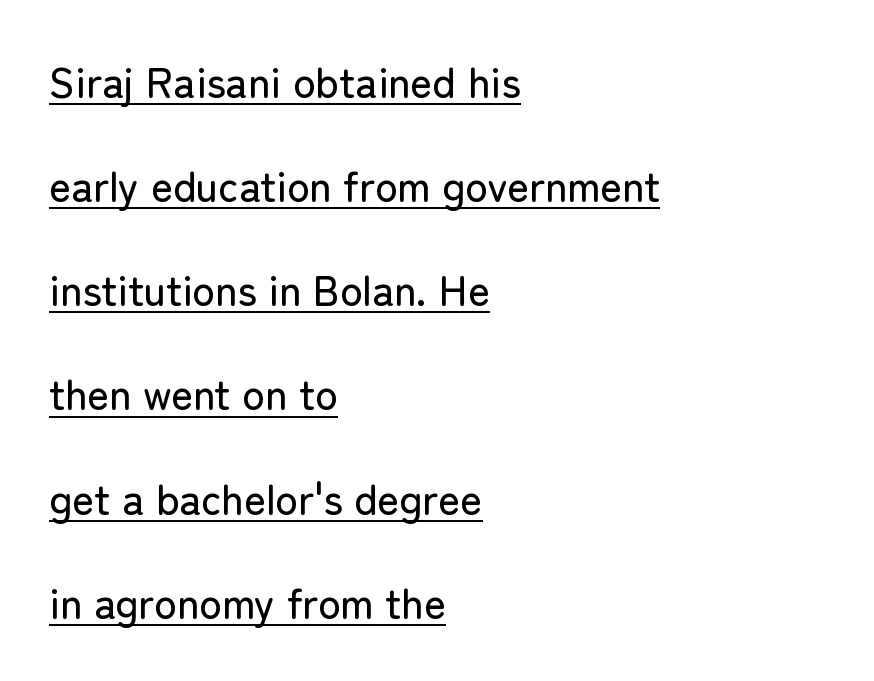
These lines stack with their left ends in a neat column. Leading: increased. Nope, no serifs anywhere on these letters. A rule runs beneath these lines of type. This rendering leaves character spacing at its baseline value.
